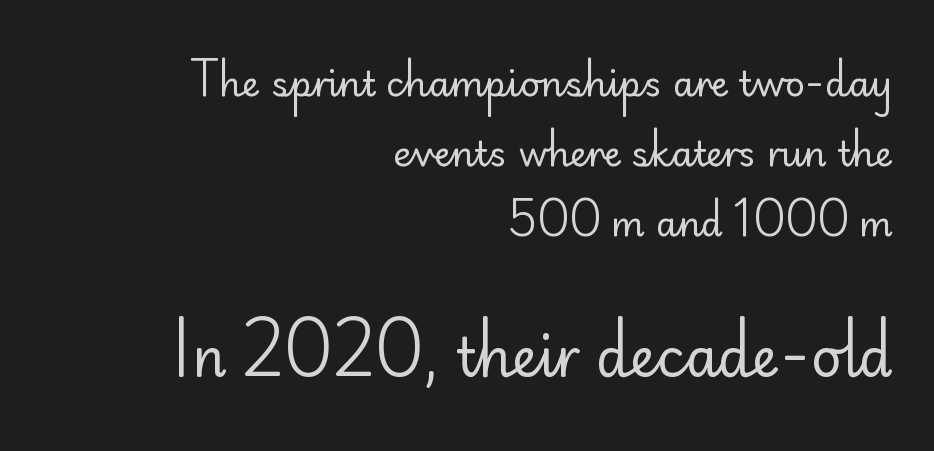
{"serif": "no", "italic": "no", "bold": "no", "weight": "regular", "width": "normal", "stroke_contrast": "low", "x_height": "small", "monospaced": "no", "underline": "no", "align": "right", "line_spacing": "loose", "line_spacing_ratio": 2.0, "letter_spacing": "normal", "letter_spacing_em": 0.0, "larger_block": "second", "size_ratio": 1.51, "glyph_px": 53}
